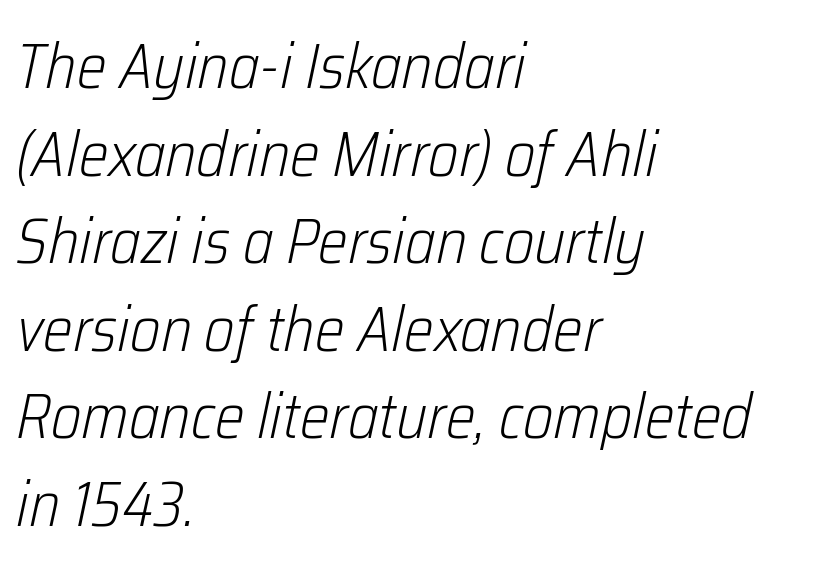
The image shows 63 px light, condensed type, italic (leaning right); set left-aligned, normal line spacing (1.39x), normal letter spacing, not underlined; low stroke contrast and a medium x-height.
